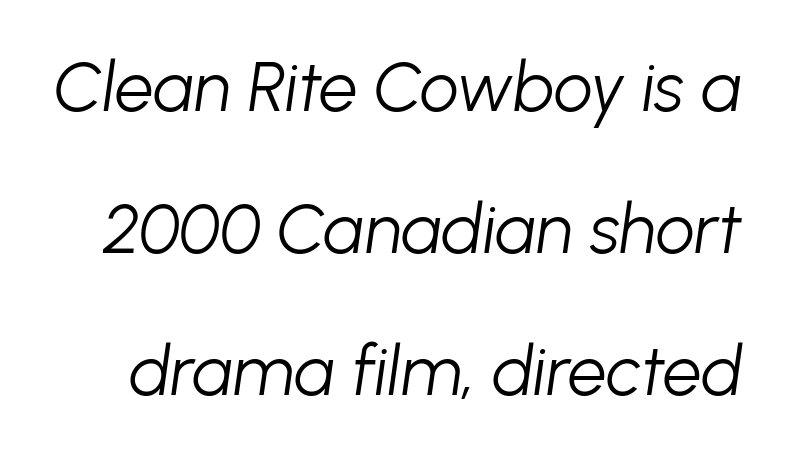
Q: Is the text bold? A: No.
Q: Is the text italic (slanted)? A: Yes, it leans right by about 8 degrees.
Q: Is the text underlined? A: No.
Q: Is the spacing between letters normal or unusually wide? A: Normal.
Q: Is the spacing between lines tight, normal or loose? A: Loose.
Q: Width (condensed, normal, or wide)? A: Normal.
Q: Stroke contrast? A: Low.
Q: x-height? A: Medium.
Q: Monospaced? A: No.
